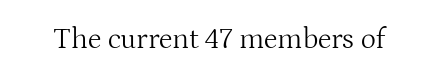
Q: Is the text bold? A: No.
Q: Is the text italic (slanted)? A: No, it is upright.
Q: Is the typeface a serif or a sans-serif typeface? A: Serif.
Q: Is the text underlined? A: No.
Q: Is the spacing between letters normal or unusually wide? A: Normal.
Q: Width (condensed, normal, or wide)? A: Normal.
Q: Stroke contrast? A: Medium.
Q: x-height? A: Medium.
Q: Monospaced? A: No.
